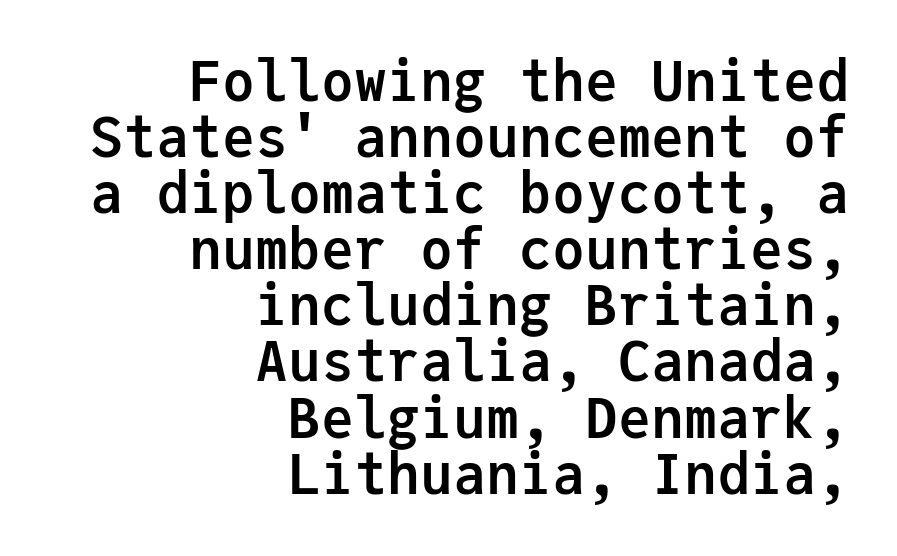
The image shows 55 px semibold sans-serif type, upright, monospaced; set right-aligned, tight line spacing (1.02x), normal letter spacing, not underlined; low stroke contrast and a medium x-height.
